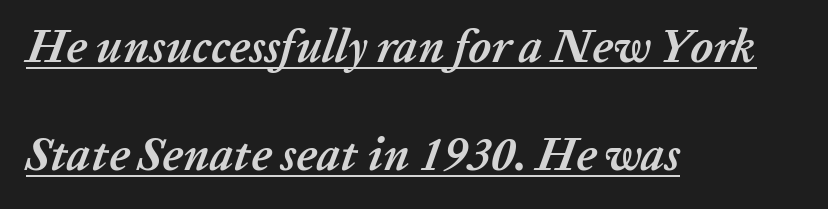
A continuous stroke trails under the words, as in a hyperlink. Chunky letters — that's bold for sure. Tracking value appears to be zero — textbook default spacing. The paragraph has a hard left edge and a soft right edge. Airy leading. Style check: oblique.
